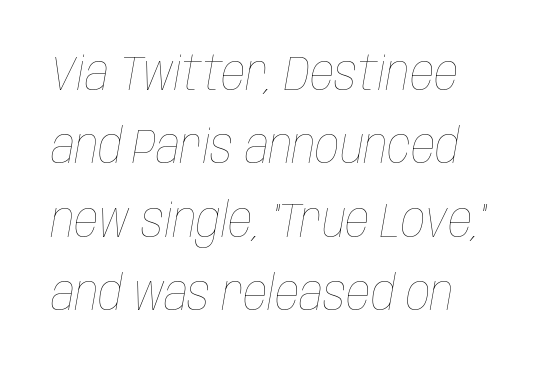
The image shows 48 px thin, condensed type, italic (leaning right); set normal line spacing (1.53x), normal letter spacing, not underlined; low stroke contrast and a large x-height.
